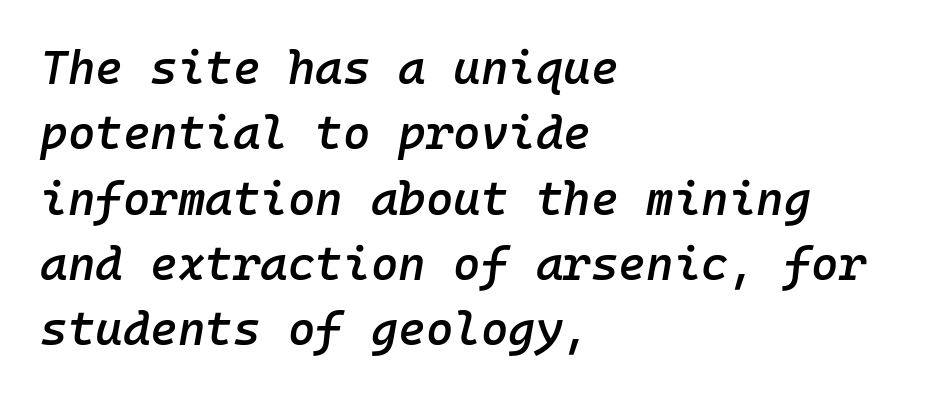
The image shows 47 px semibold type, italic (leaning right), monospaced; set left-aligned, normal line spacing (1.39x), normal letter spacing, not underlined; low stroke contrast and a medium x-height.
